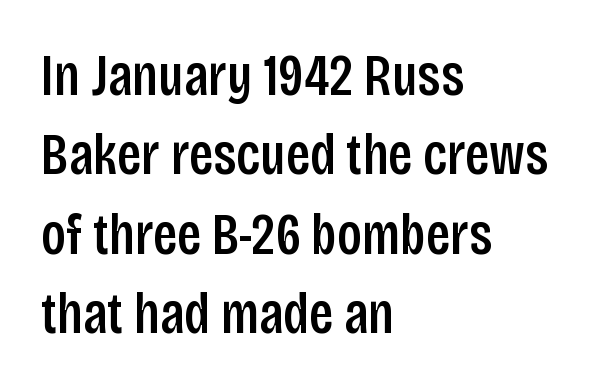
Q: Is the text italic (slanted)? A: No, it is upright.
Q: Is the typeface a serif or a sans-serif typeface? A: Sans-serif.
Q: Is the text underlined? A: No.
Q: How is the paragraph aligned? A: Left-aligned.
Q: Is the spacing between letters normal or unusually wide? A: Normal.
Q: Is the spacing between lines tight, normal or loose? A: Normal.
Q: Width (condensed, normal, or wide)? A: Condensed.
Q: Stroke contrast? A: Low.
Q: x-height? A: Large.
Q: Monospaced? A: No.
